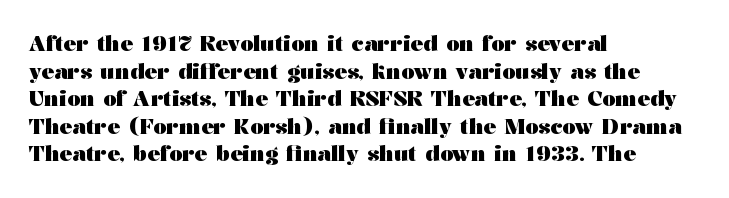
{"italic": "no", "bold": "yes", "underline": "no", "align": "left", "line_spacing": "normal", "line_spacing_ratio": 1.31, "letter_spacing": "normal", "letter_spacing_em": 0.0, "glyph_px": 21}
